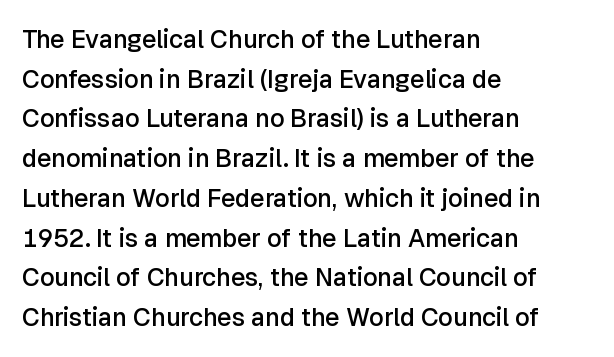
A bare baseline throughout the passage. Letter spacing: default. It's the straight-up-and-down kind of type. A somewhat darkened texture: the type is semibold rather than bold. Interline gaps are of average width in this sample. Compared with a centered layout, this one pins lines to the left instead.
